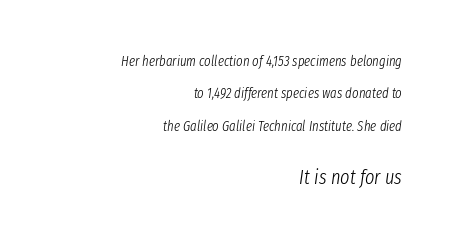
Q: Is the text bold? A: No.
Q: Is the text italic (slanted)? A: Yes, it leans right by about 8 degrees.
Q: Is the text underlined? A: No.
Q: How is the paragraph aligned? A: Right-aligned.
Q: Is the spacing between letters normal or unusually wide? A: Normal.
Q: Is the spacing between lines tight, normal or loose? A: Loose.
Q: Which block of text is set in a larger size, the first (top) or the second (bottom)? A: The second (bottom) one.
